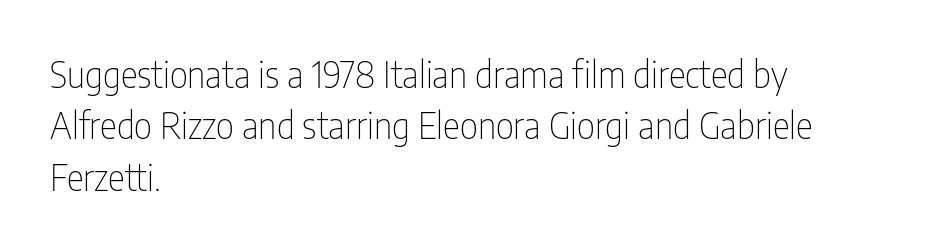
{"serif": "no", "italic": "no", "bold": "no", "weight": "thin", "width": "condensed", "stroke_contrast": "low", "x_height": "medium", "monospaced": "no", "underline": "no", "align": "left", "line_spacing": "normal", "line_spacing_ratio": 1.43, "letter_spacing": "normal", "letter_spacing_em": 0.0, "glyph_px": 36}
